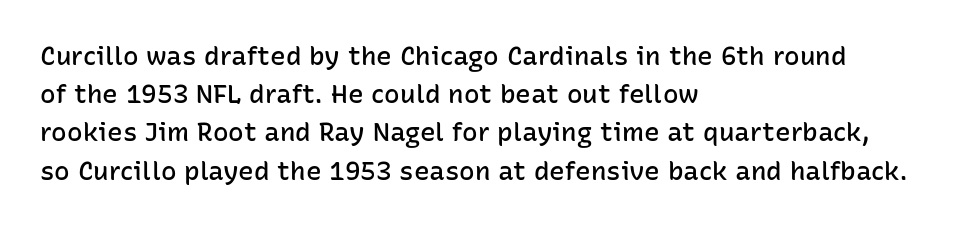
Q: Is the text bold? A: Semi-bold.
Q: Is the text italic (slanted)? A: No, it is upright.
Q: Is the text underlined? A: No.
Q: How is the paragraph aligned? A: Left-aligned.
Q: Is the spacing between letters normal or unusually wide? A: Normal.
Q: Is the spacing between lines tight, normal or loose? A: Normal.
